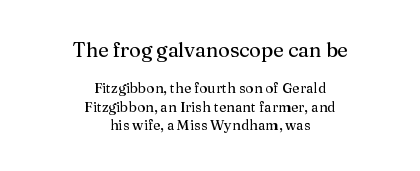
Underlining? Definitely not there. If you squint, the top block still reads clearly — it's the larger of the two. The whitespace from short lines is split evenly between both sides. This block has exactly the height ordinary leading produces.
